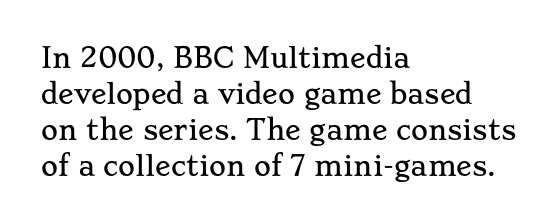
The image shows 26 px text type, upright; set left-aligned, normal line spacing (1.39x), normal letter spacing, not underlined.
